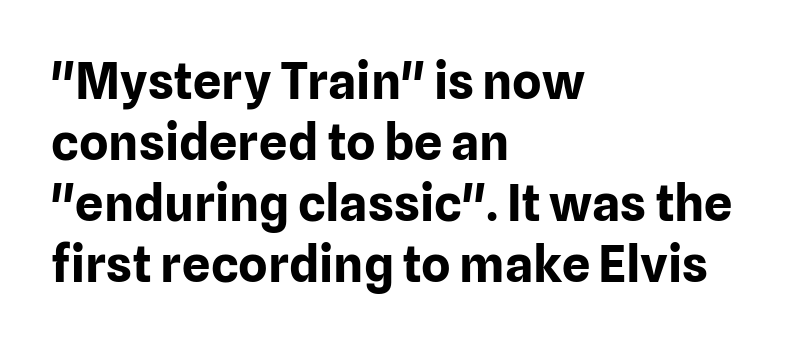
{"serif": "no", "italic": "no", "bold": "yes", "weight": "bold", "width": "normal", "stroke_contrast": "low", "x_height": "medium", "monospaced": "no", "underline": "no", "align": "left", "line_spacing_ratio": 1.22, "letter_spacing": "normal", "letter_spacing_em": 0.0, "glyph_px": 50}
